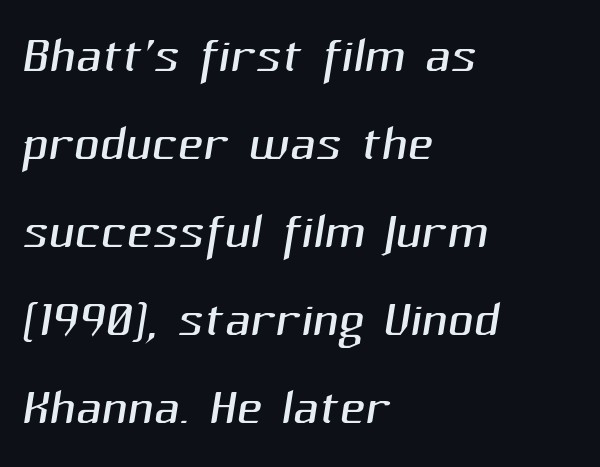
No extra tracking has been applied to these lines. The font sits on the lighter half of the weight spectrum, regular included. Horizontally, the lines are justified to the leading edge only. To sum up the face: it is a sans, with no serifs. Underline: absent.
